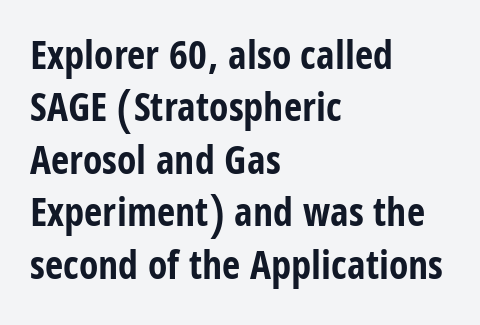
Q: Is the text bold? A: Yes.
Q: Is the text italic (slanted)? A: No, it is upright.
Q: Is the typeface a serif or a sans-serif typeface? A: Sans-serif.
Q: Is the text underlined? A: No.
Q: How is the paragraph aligned? A: Left-aligned.
Q: Is the spacing between letters normal or unusually wide? A: Normal.
Q: Is the spacing between lines tight, normal or loose? A: Normal.
Q: Width (condensed, normal, or wide)? A: Condensed.
Q: Stroke contrast? A: Low.
Q: x-height? A: Large.
Q: Monospaced? A: No.
